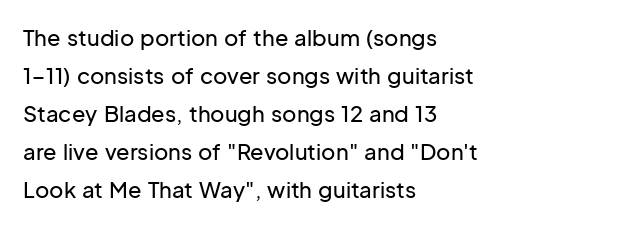
{"italic": "no", "underline": "no", "align": "left", "line_spacing_ratio": 1.73, "letter_spacing": "normal", "letter_spacing_em": 0.0, "glyph_px": 22}
